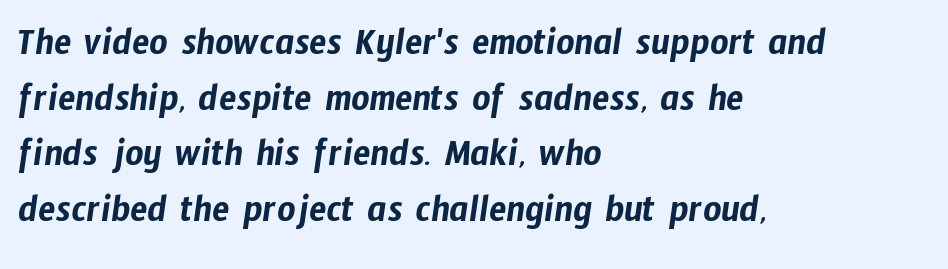
Line beginnings align vertically; line endings do not. I'd call this a sans setting — the letters go barefoot. Descender tails drop into unmarked territory. Is the letter spacing exaggerated? No — it looks like the ordinary default. If you measured baseline to baseline, you'd find a middling distance.
